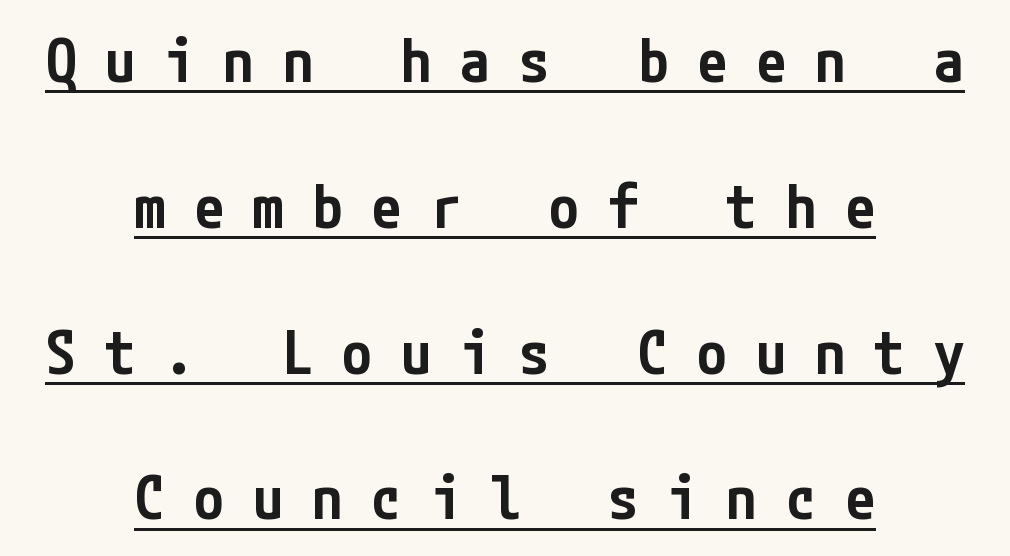
Q: Is the text bold? A: Semi-bold.
Q: Is the text italic (slanted)? A: No, it is upright.
Q: Is the typeface a serif or a sans-serif typeface? A: Sans-serif.
Q: Is the text underlined? A: Yes.
Q: How is the paragraph aligned? A: Centered.
Q: Is the spacing between letters normal or unusually wide? A: Unusually wide.
Q: Is the spacing between lines tight, normal or loose? A: Loose.
Q: Width (condensed, normal, or wide)? A: Condensed.
Q: Stroke contrast? A: Low.
Q: x-height? A: Medium.
